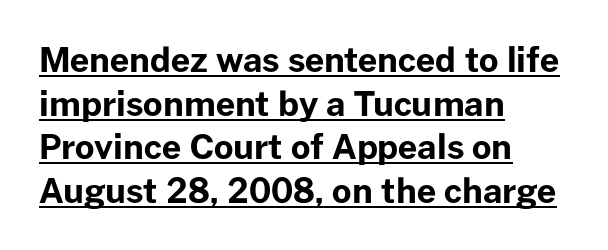
Q: Is the text bold? A: Yes.
Q: Is the text italic (slanted)? A: No, it is upright.
Q: Is the typeface a serif or a sans-serif typeface? A: Sans-serif.
Q: Is the text underlined? A: Yes.
Q: How is the paragraph aligned? A: Left-aligned.
Q: Is the spacing between letters normal or unusually wide? A: Normal.
Q: Is the spacing between lines tight, normal or loose? A: Normal.
Q: Width (condensed, normal, or wide)? A: Normal.
Q: Stroke contrast? A: Low.
Q: x-height? A: Medium.
Q: Monospaced? A: No.
